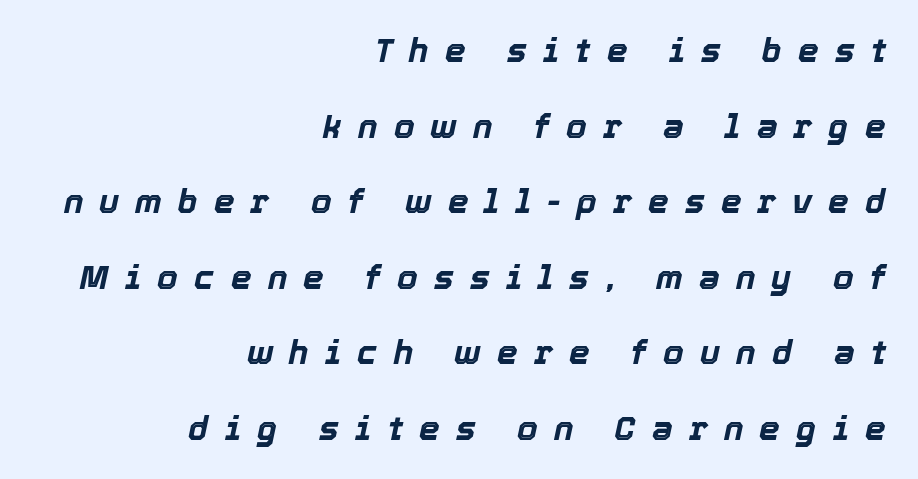
This rendering features lettering with no underline. Horizontally, the lines are justified to the trailing edge only. Every character sits at an angle, as italics do. Think of a printed novel: that variable character pitch is what you see here.
